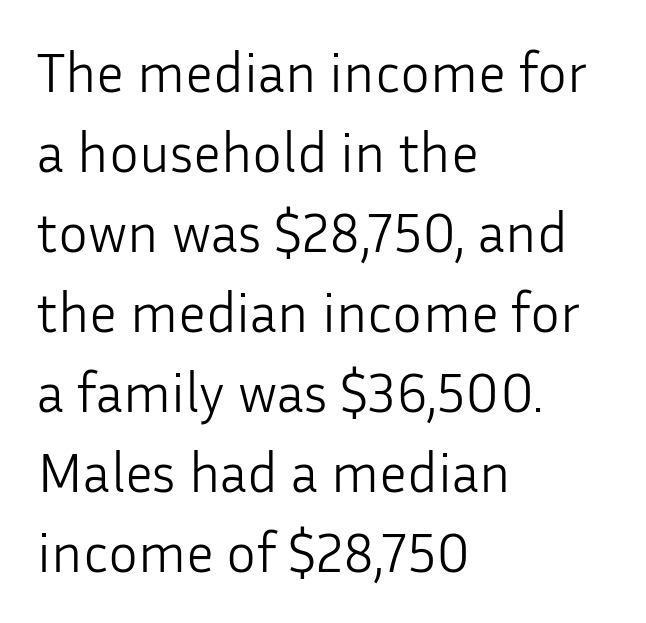
The gaps between neighbouring characters are ordinary and unremarkable. No italicization has been applied; the sample stays upright. Caption: multi-line text, flush left, ragged right. Character widths vary here, with narrow letters taking less room than wide ones. Underlining? Definitely not there. Letters have the restrained weight of plain body copy at most.
